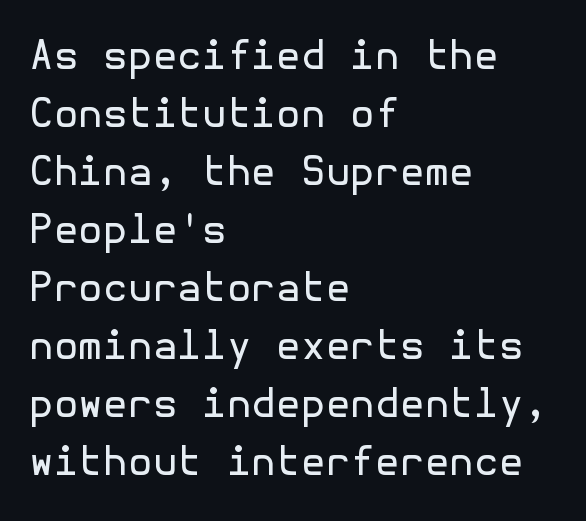
The image shows 40 px regular-weight sans-serif type, upright; set left-aligned, normal line spacing (1.45x), normal letter spacing, not underlined; a medium x-height.
